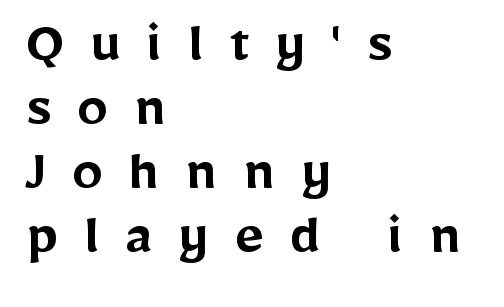
The image shows 62 px semibold sans-serif type, upright; set left-aligned, tight line spacing (1.03x), unusually wide letter spacing (+0.42 em), not underlined; low stroke contrast and a medium x-height.
